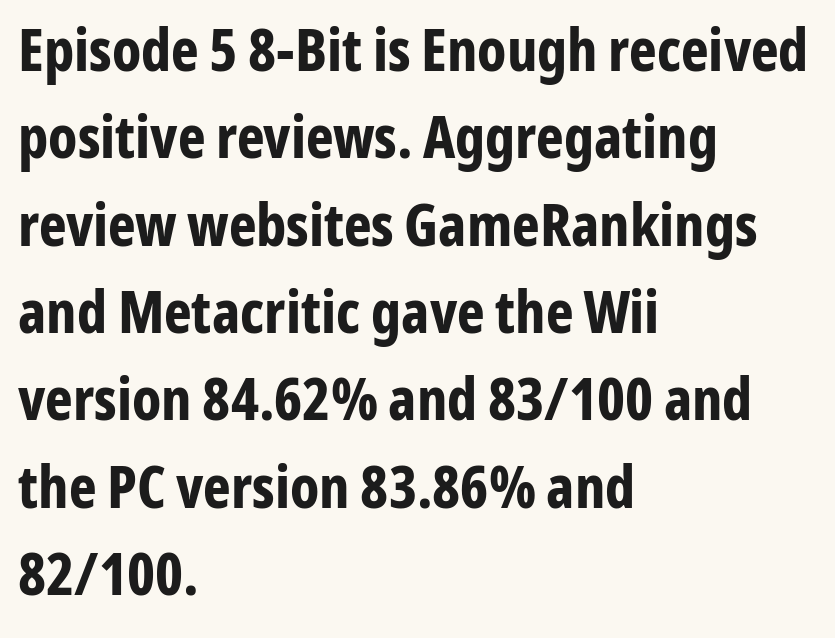
The image shows 59 px bold, condensed sans-serif type, upright; set left-aligned, normal line spacing (1.48x), normal letter spacing, not underlined; low stroke contrast and a medium x-height.
